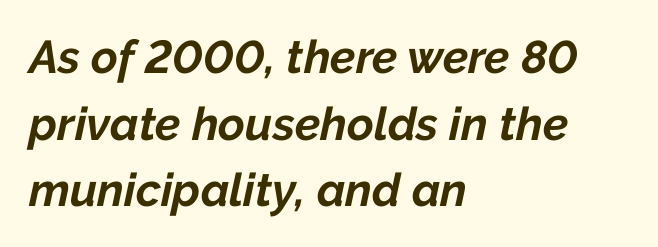
The image shows 46 px bold type, italic (leaning right); set left-aligned, normal line spacing (1.45x), normal letter spacing, not underlined; low stroke contrast and a medium x-height.
